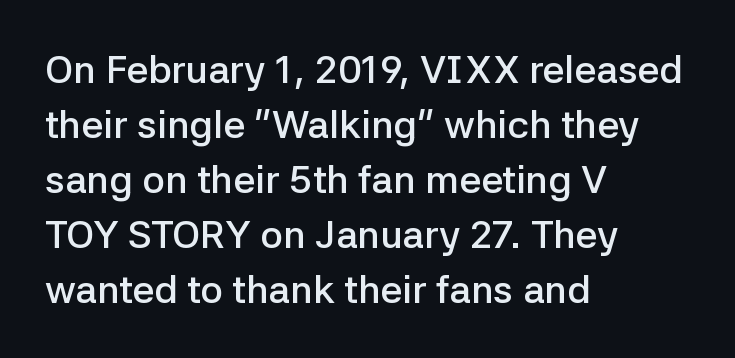
{"serif": "no", "italic": "no", "bold": "semi", "weight": "semibold", "width": "normal", "stroke_contrast": "low", "x_height": "medium", "monospaced": "no", "underline": "no", "align": "left", "line_spacing": "normal", "line_spacing_ratio": 1.41, "letter_spacing": "normal", "letter_spacing_em": 0.0, "glyph_px": 39}
